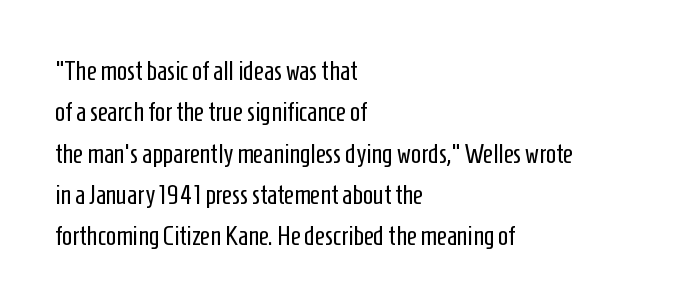
In terms of leading, this rendering sits right in the middle. The lettering stays uniformly vertical, giving the passage a roman look. Decoration check: the copy has no underline. The passage shown is not bold in any degree. How are the letters spaced? Ordinarily, with no added tracking.
